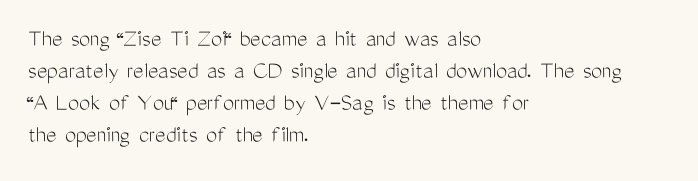
The image shows 25 px text type, upright; set left-aligned, normal line spacing (1.28x), normal letter spacing, not underlined.
